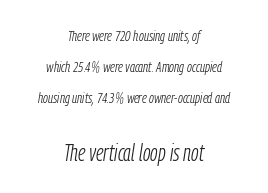
This layout puts the modest block above and the oversized block below. These lines were composed using italics. Stroke thickness stays within the range of a standard reading face or lighter. This sample is center-justified, so both line endings float freely.
